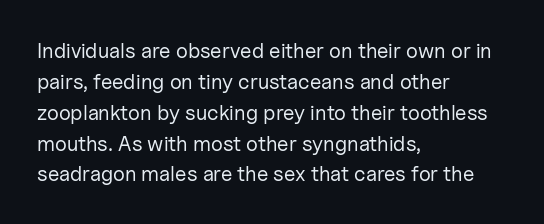
Q: Is the text bold? A: No.
Q: Is the text italic (slanted)? A: No, it is upright.
Q: Is the text underlined? A: No.
Q: How is the paragraph aligned? A: Left-aligned.
Q: Is the spacing between letters normal or unusually wide? A: Normal.
Q: Is the spacing between lines tight, normal or loose? A: Normal.
